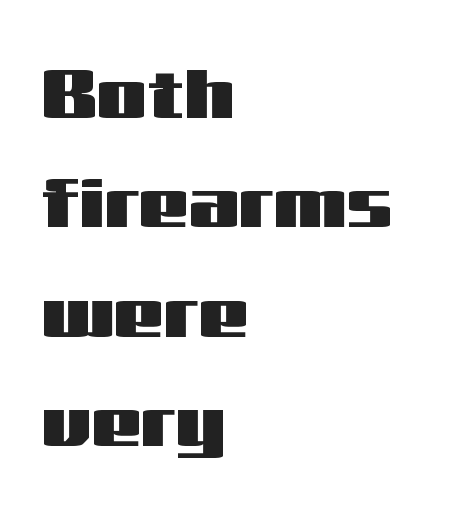
The image shows 71 px wide sans-serif type, upright; set left-aligned, normal line spacing (1.54x), normal letter spacing, not underlined; medium stroke contrast and a medium x-height.
